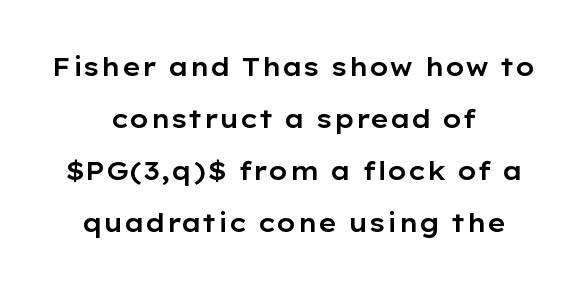
The image shows 25 px text type, upright; set centered, loose line spacing (2.08x), normal letter spacing, not underlined.
